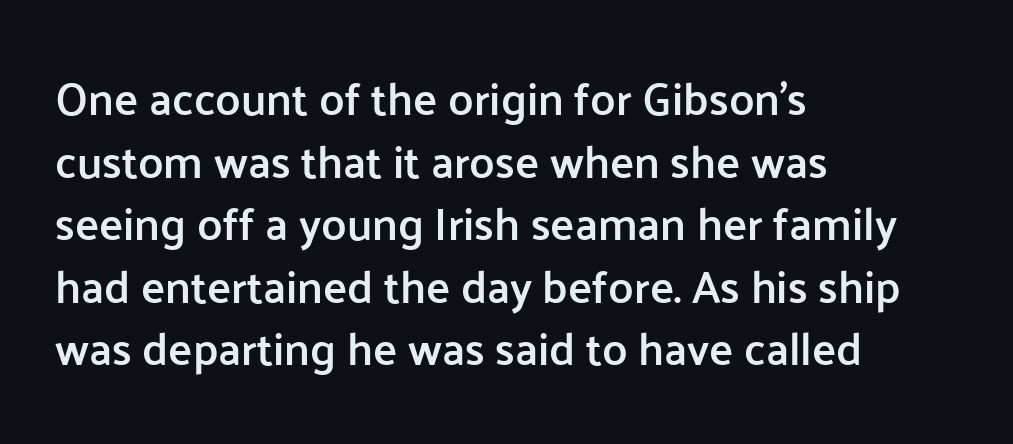
The image shows 45 px semibold sans-serif type, upright; set left-aligned, normal line spacing (1.39x), normal letter spacing, not underlined; low stroke contrast and a medium x-height.
